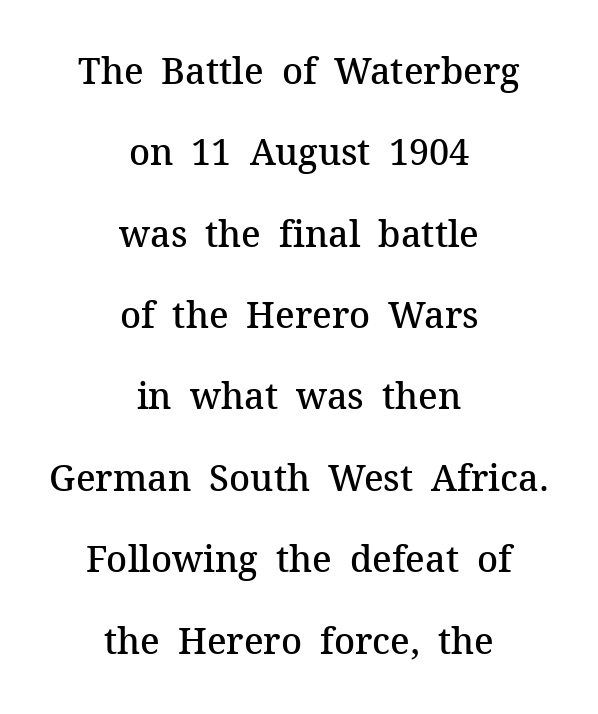
It's the straight-up-and-down kind of type. A somewhat darkened texture: the type is semibold rather than bold. Do the characters align in a grid? No, the font is proportional. Clear beneath every line of the passage.
